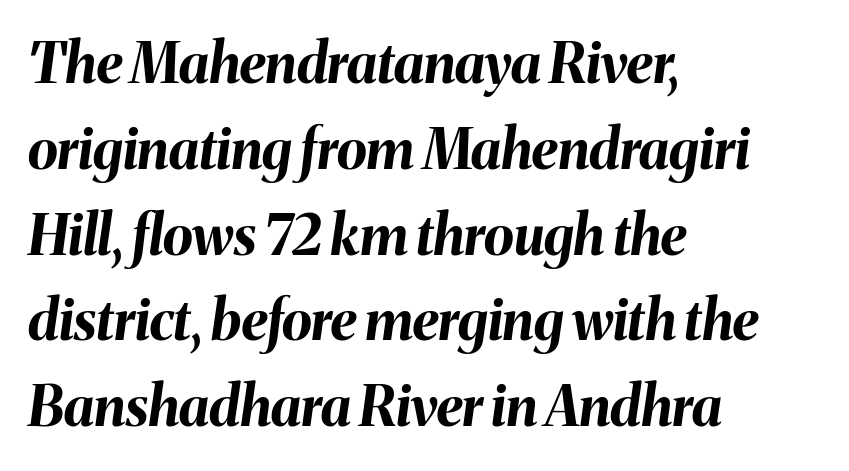
{"italic": "yes", "lean": "right", "slant_degrees": 8, "bold": "yes", "weight": "bold", "width": "normal", "stroke_contrast": "medium", "x_height": "medium", "monospaced": "no", "underline": "no", "align": "left", "line_spacing": "normal", "line_spacing_ratio": 1.56, "letter_spacing": "normal", "letter_spacing_em": 0.0, "glyph_px": 55}
